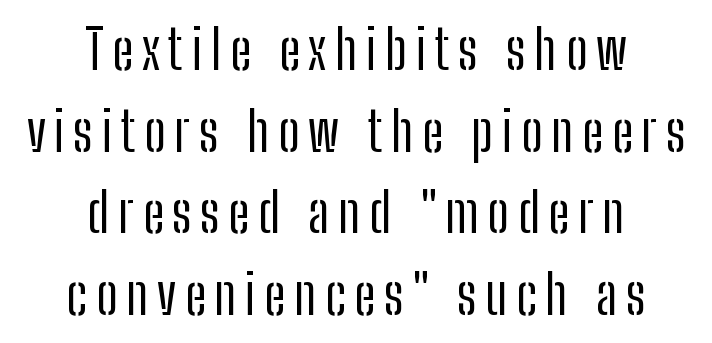
Bold? No — there's no thickening of the strokes. Horizontally, the lines are justified to the midpoint only. Beneath every word, the page is bare. The space between consecutive lines is moderate. Think of a printed novel: that variable character pitch is what you see here.
